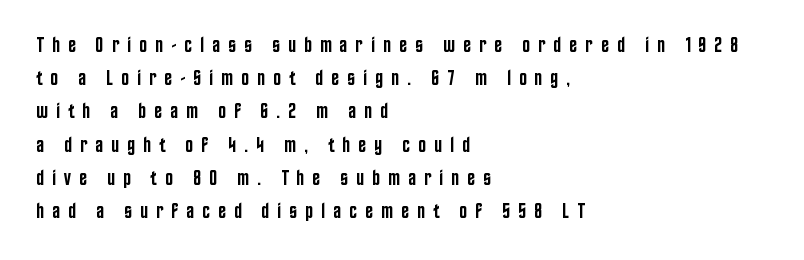
{"italic": "no", "bold": "semi", "underline": "no", "align": "left", "line_spacing": "normal", "line_spacing_ratio": 1.58, "letter_spacing": "wide", "letter_spacing_em": 0.38, "glyph_px": 21}
